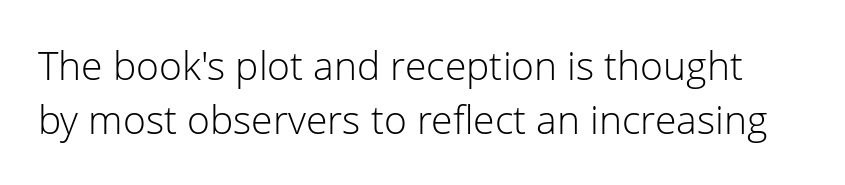
The image shows 39 px light sans-serif type, upright; set normal line spacing (1.39x), normal letter spacing, not underlined; low stroke contrast and a medium x-height.
